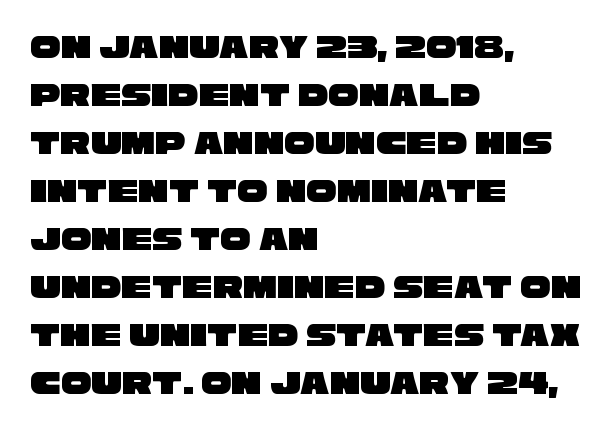
The image shows 34 px wide sans-serif type; set left-aligned, normal line spacing (1.41x), normal letter spacing, not underlined; low stroke contrast and a large x-height.
